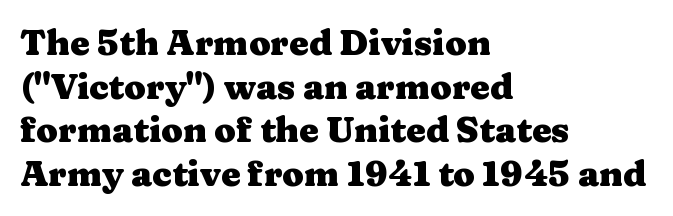
Little horizontal feet cap the strokes, marking this as serif type. Leftover space on each line is placed entirely after the last word. Rule under the text: the space is simply empty. Default kerning and tracking; the words read as compact shapes. Ascenders rise straight up at ninety degrees.
